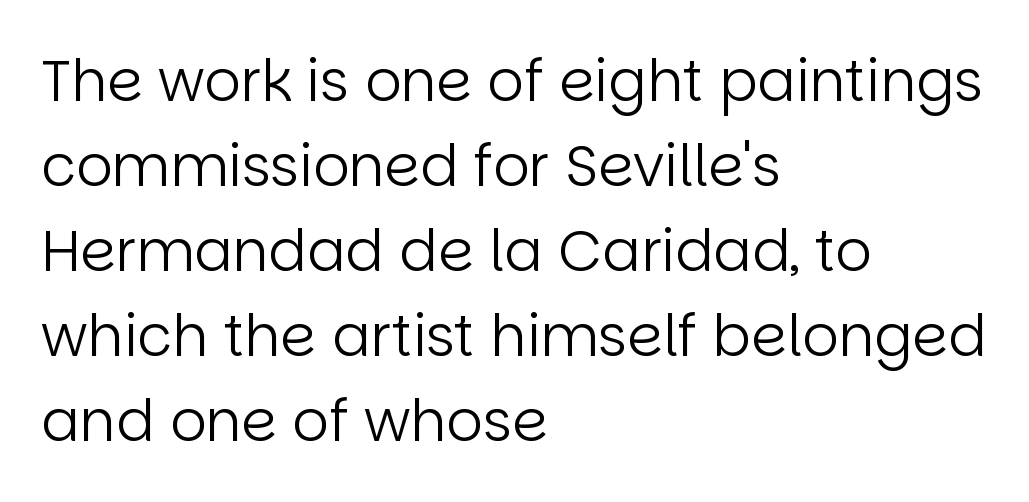
The image shows 57 px regular-weight sans-serif type, upright; set left-aligned, normal line spacing (1.49x), normal letter spacing, not underlined; low stroke contrast and a large x-height.
